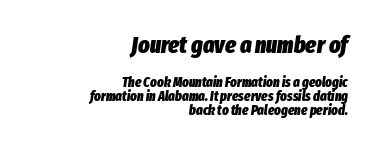
The image shows 24 px bold type, italic (leaning right); set right-aligned, tight line spacing (0.99x), normal letter spacing, not underlined; the first (top) block is 1.71x larger.
